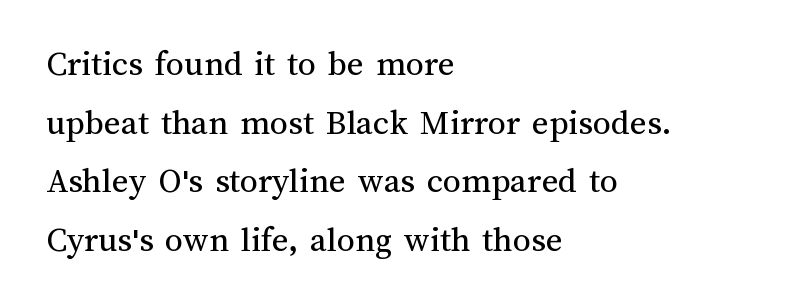
Students, observe: this is what conventionally led text looks like. Casual observation: everything's shoved over to the left. Is this a fixed-width face? No — the glyphs have proportional, varying widths. Weight: regular or lighter. Spacing between characters is what you'd get straight out of the box. This is the regular roman posture of the typeface.
